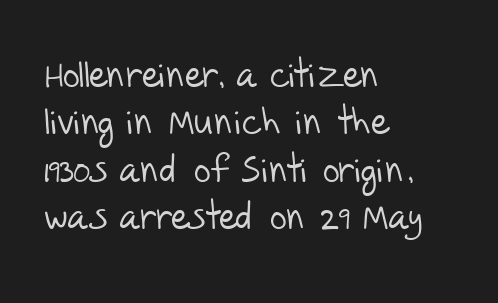
Q: Is the text bold? A: No.
Q: Is the typeface a serif or a sans-serif typeface? A: Sans-serif.
Q: Is the text underlined? A: No.
Q: How is the paragraph aligned? A: Left-aligned.
Q: Is the spacing between letters normal or unusually wide? A: Normal.
Q: Is the spacing between lines tight, normal or loose? A: Normal.
Q: Width (condensed, normal, or wide)? A: Normal.
Q: Stroke contrast? A: Low.
Q: x-height? A: Large.
Q: Monospaced? A: No.
